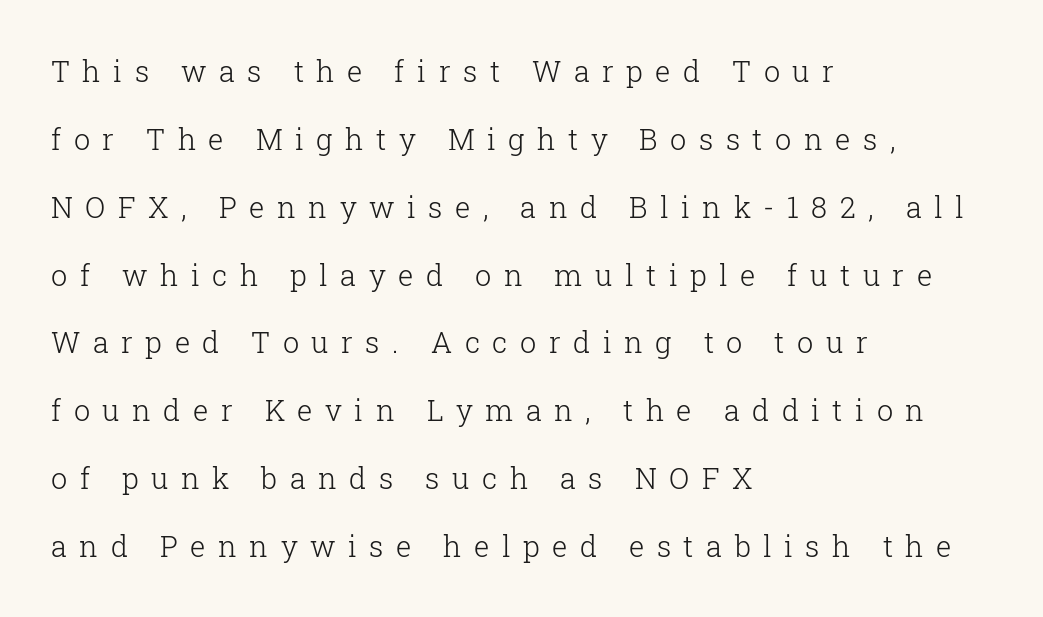
Characters remain perfectly vertical along every line. Quick note: underline off. Reading down the block, your eye returns to a fixed left position each line. Vertical stems look standard width or narrower in stroke. This sample uses expanded letter spacing, leaving extra air between glyphs. The text was rendered using a seriffed face with decorative stroke endings.
